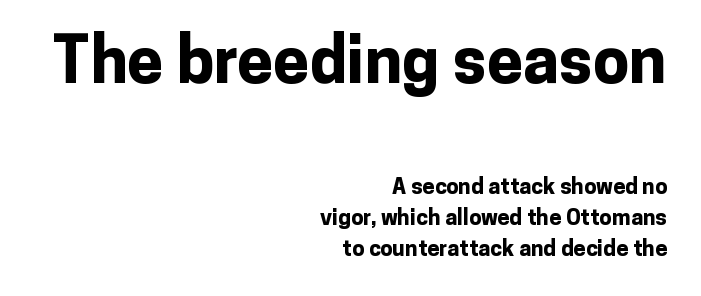
The image shows 65 px bold sans-serif type, upright; set right-aligned, normal line spacing (1.4x), normal letter spacing, not underlined; the first (top) block is 2.95x larger; low stroke contrast and a medium x-height.
